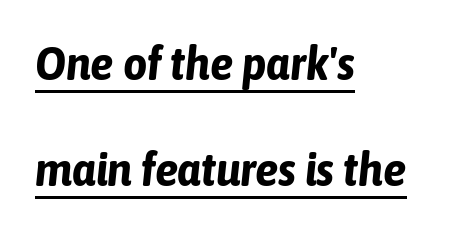
Q: Is the text bold? A: Yes.
Q: Is the text italic (slanted)? A: Yes, it leans right by about 6 degrees.
Q: Is the text underlined? A: Yes.
Q: How is the paragraph aligned? A: Left-aligned.
Q: Is the spacing between letters normal or unusually wide? A: Normal.
Q: Is the spacing between lines tight, normal or loose? A: Loose.
Q: Width (condensed, normal, or wide)? A: Condensed.
Q: Stroke contrast? A: Low.
Q: x-height? A: Medium.
Q: Monospaced? A: No.
